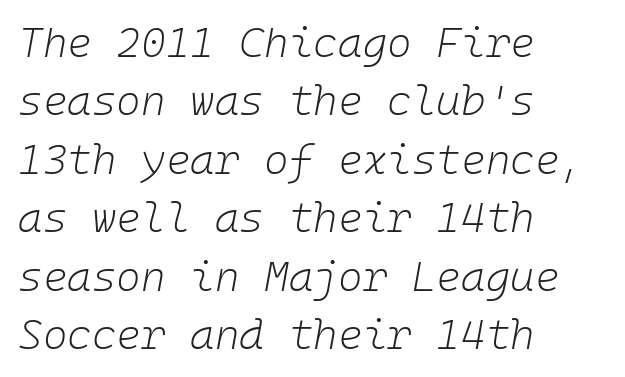
In terms of leading, this rendering sits right in the middle. Short and long lines alike share a common starting point at left. Is the type slanted? Yes — the strokes lean at a clear angle. Is this a fixed-width face? Yes — each glyph sits in an identical cell. The gap between lines stays unmarked. The rendering keeps characters at their native spacing.
